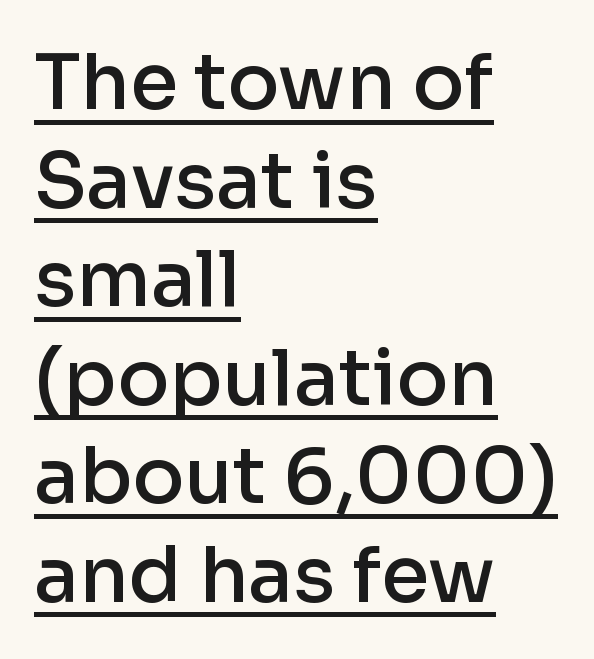
The sample's only ornament is a line tracing under the words. Look at the tracking — it's just the regular setting, nothing added. This is roman type, the default non-slanted kind. The face used here is proportionally spaced, like ordinary book or web type.
